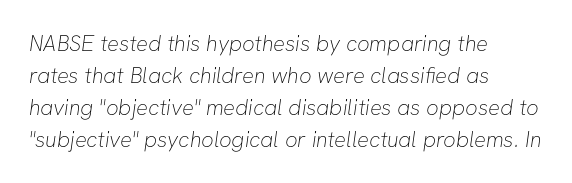
{"bold": "no", "underline": "no", "align": "left", "line_spacing": "normal", "line_spacing_ratio": 1.45, "letter_spacing": "normal", "letter_spacing_em": 0.0, "glyph_px": 22}
